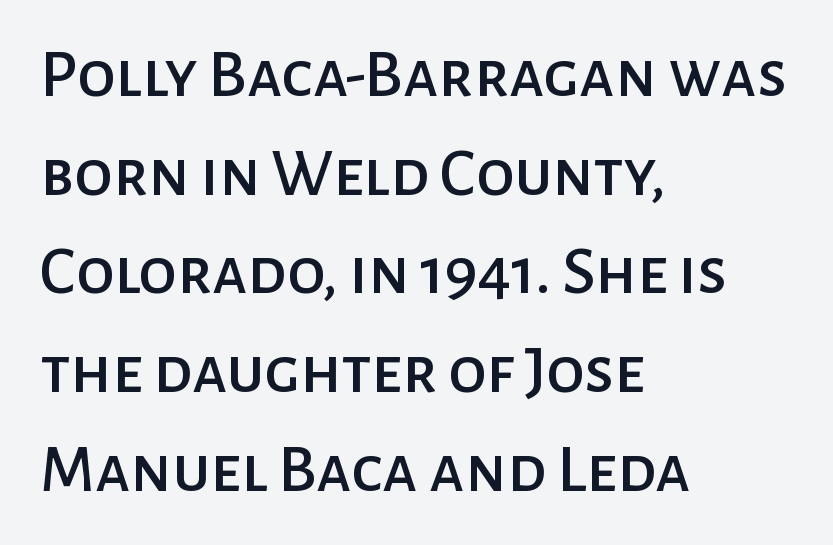
The image shows 69 px sans-serif type, upright; set left-aligned, normal line spacing (1.43x), normal letter spacing, not underlined; low stroke contrast and a medium x-height.
